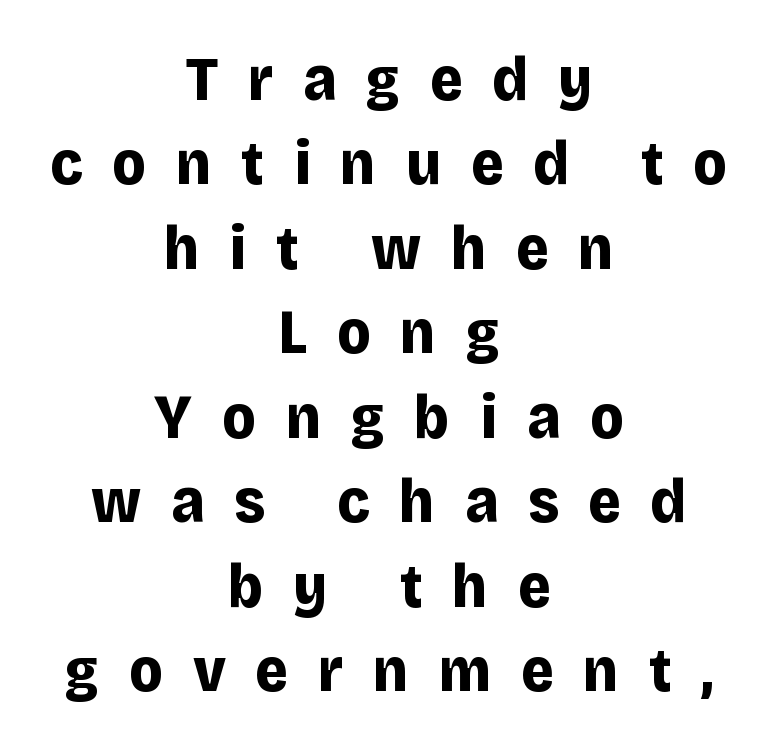
The image shows 63 px bold sans-serif type, upright; set centered, normal line spacing (1.34x), unusually wide letter spacing (+0.47 em), not underlined; low stroke contrast and a large x-height.
